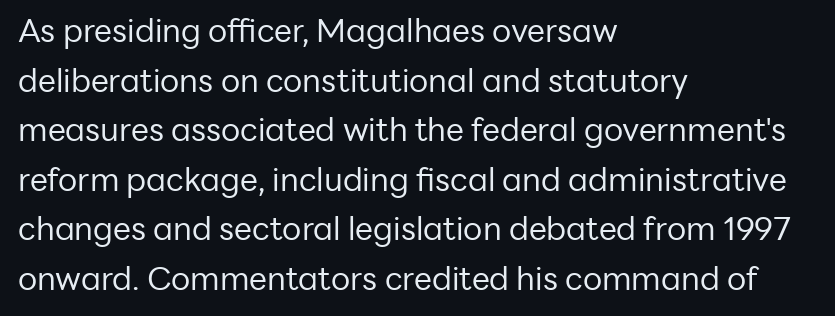
The image shows 32 px regular-weight sans-serif type, upright; set left-aligned, normal line spacing (1.55x), normal letter spacing, not underlined; low stroke contrast and a medium x-height.
